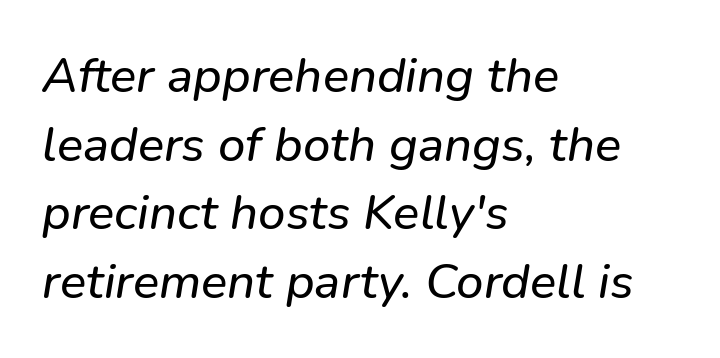
Q: Is the typeface a serif or a sans-serif typeface? A: Sans-serif.
Q: Is the text underlined? A: No.
Q: How is the paragraph aligned? A: Left-aligned.
Q: Is the spacing between letters normal or unusually wide? A: Normal.
Q: Is the spacing between lines tight, normal or loose? A: Normal.
Q: Width (condensed, normal, or wide)? A: Normal.
Q: Stroke contrast? A: Low.
Q: x-height? A: Medium.
Q: Monospaced? A: No.
